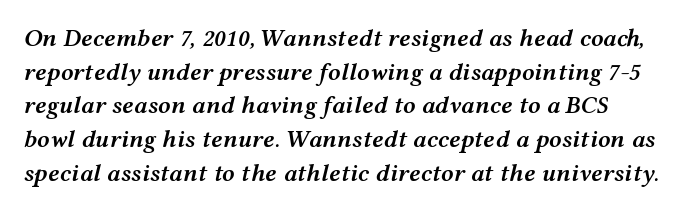
Tracking here is standard; glyphs follow each other at the usual distance. The passage shown leans; its letterforms are oblique. Leading: standard. Typographic density is moderately raised because the face is semibold. The words here are not underlined.
